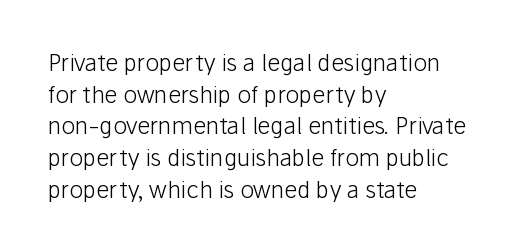
The image shows 23 px text type, upright; set left-aligned, normal line spacing (1.38x), normal letter spacing, not underlined.
